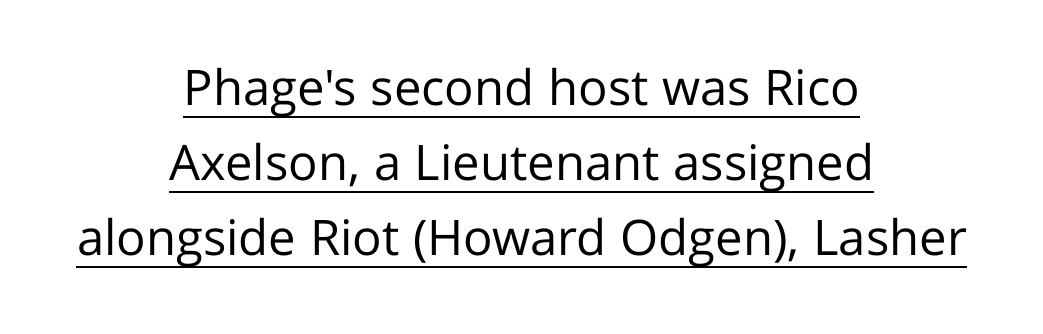
The image shows 49 px regular-weight sans-serif type, upright; set centered, normal line spacing (1.53x), normal letter spacing, underlined; low stroke contrast and a medium x-height.
